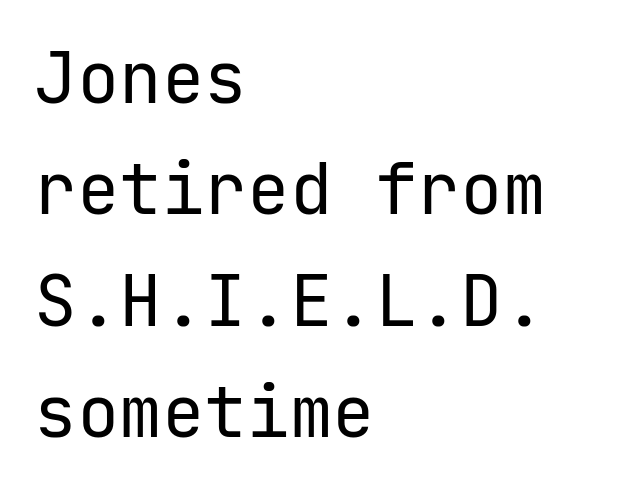
{"serif": "no", "italic": "no", "bold": "no", "weight": "regular", "width": "normal", "stroke_contrast": "low", "x_height": "medium", "monospaced": "yes", "underline": "no", "align": "left", "line_spacing": "normal", "line_spacing_ratio": 1.57, "letter_spacing": "normal", "letter_spacing_em": 0.0, "glyph_px": 71}
